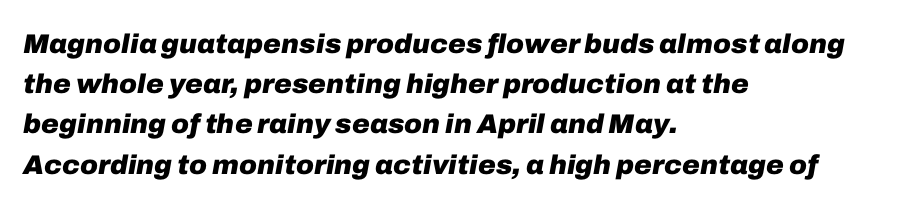
The image shows 27 px bold type, italic (leaning right); set left-aligned, normal line spacing (1.49x), normal letter spacing, not underlined.
